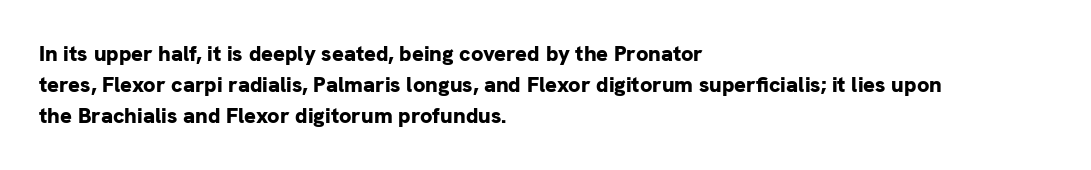
The image shows 22 px bold type, upright; set left-aligned, normal line spacing (1.41x), normal letter spacing, not underlined.
